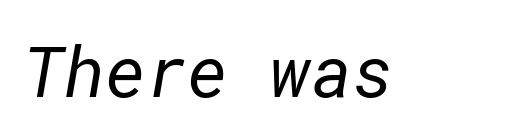
A typesetter would label this face a sans. Is the stroke heavy? The answer is a plain regular-or-lighter. Decoration check: the copy has no underline. Characters follow at the spacing the type designer built in.
